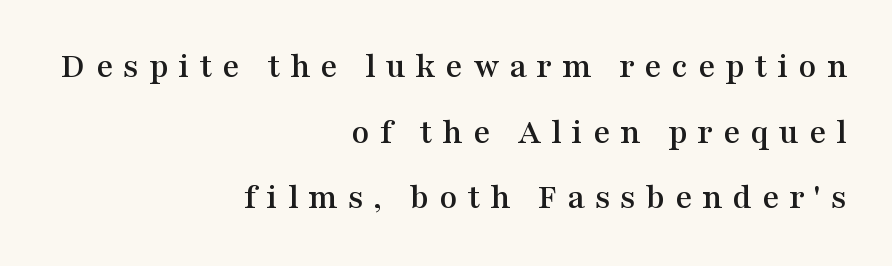
Every stem runs plumb, perpendicular to the baseline. Font category for this specimen: serif. Tracking here is generous; glyphs stand well apart from one another. Looks like regular typesetting: each glyph gets only the width it needs. Where is the straight margin? On the right.
